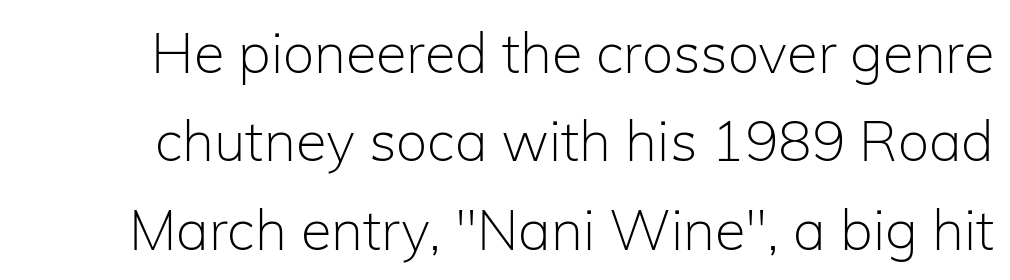
The image shows 56 px light sans-serif type, upright; set normal line spacing (1.58x), normal letter spacing, not underlined; low stroke contrast and a medium x-height.
